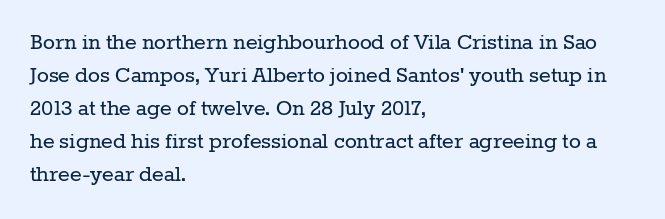
{"italic": "no", "bold": "no", "underline": "no", "align": "left", "line_spacing": "normal", "line_spacing_ratio": 1.32, "letter_spacing": "normal", "letter_spacing_em": 0.0, "glyph_px": 25}
